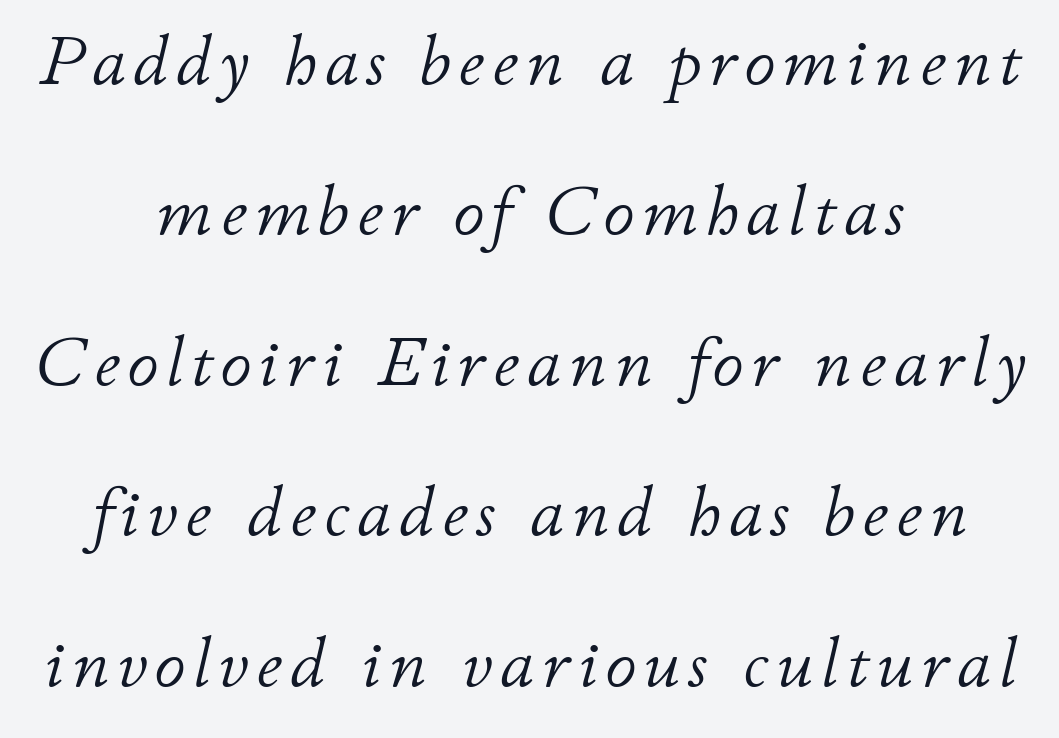
Q: Is the text bold? A: No.
Q: Is the text italic (slanted)? A: Yes, it leans right by about 11 degrees.
Q: Is the text underlined? A: No.
Q: How is the paragraph aligned? A: Centered.
Q: Is the spacing between lines tight, normal or loose? A: Loose.
Q: Width (condensed, normal, or wide)? A: Normal.
Q: Stroke contrast? A: Low.
Q: x-height? A: Small.
Q: Monospaced? A: No.
